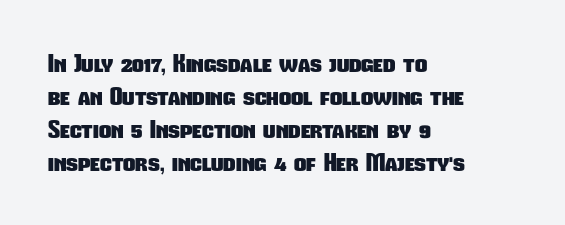
Short note: letters normally spaced. Interline gaps are of average width in this sample. Weight check: bold — yes, fully. Descenders are the only things crossing below the line.
